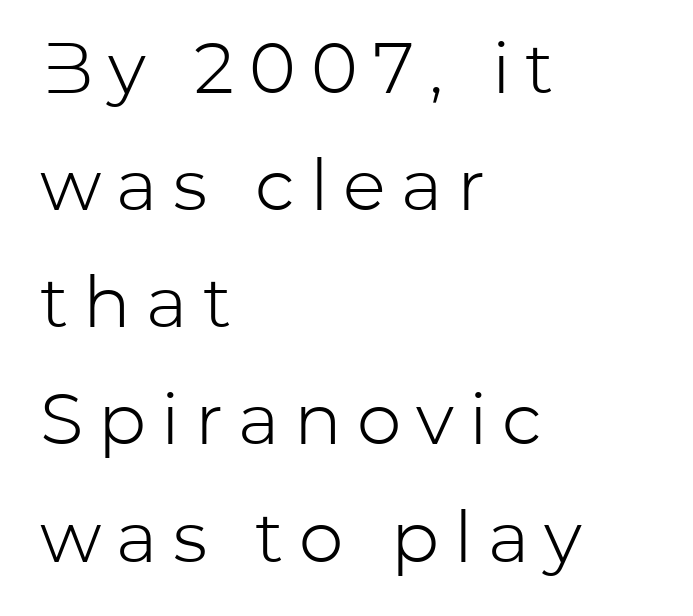
The text block is weighted toward the left margin, trailing off unevenly rightward. Style check: upright. Students, observe: this is what conventionally led text looks like. The strokes carry an ordinary text weight at most. Varying glyph widths throughout — classic text-font behaviour. Beneath every word, the page is bare.
